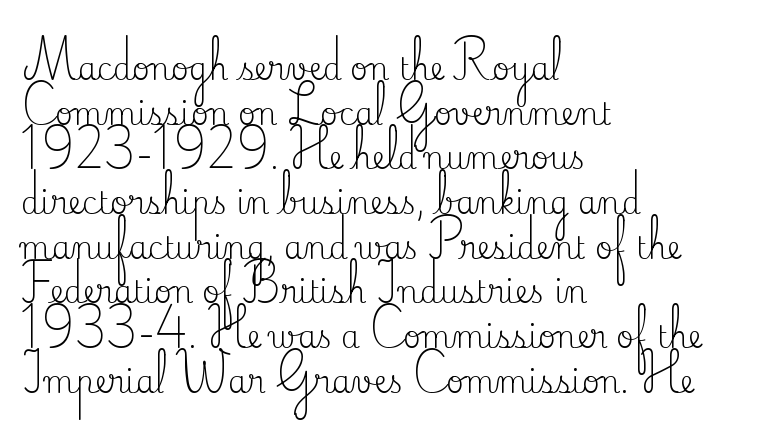
The image shows 30 px regular-weight serif type, upright; set left-aligned, normal line spacing (1.49x), normal letter spacing, not underlined; medium stroke contrast and a small x-height.
